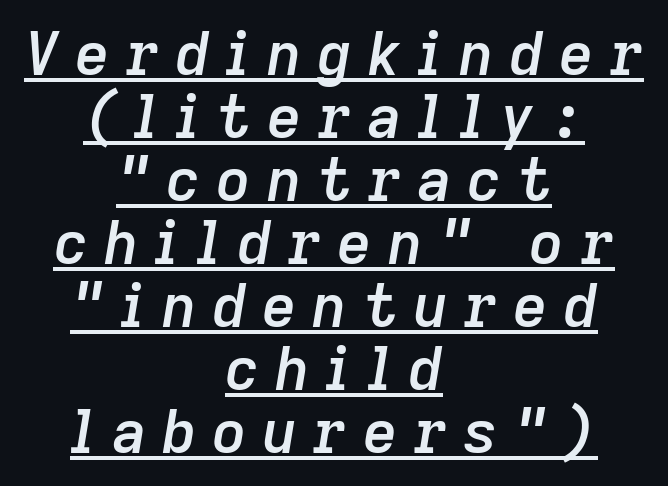
The glyphs have the mass of a demibold cut, below bold. The rendering uses natural spacing where letterforms have individual widths. Each line is balanced around a shared central axis. Italic? Definitely — the glyphs are oblique. Inter-character spacing is expanded well beyond the font's built-in metrics.
